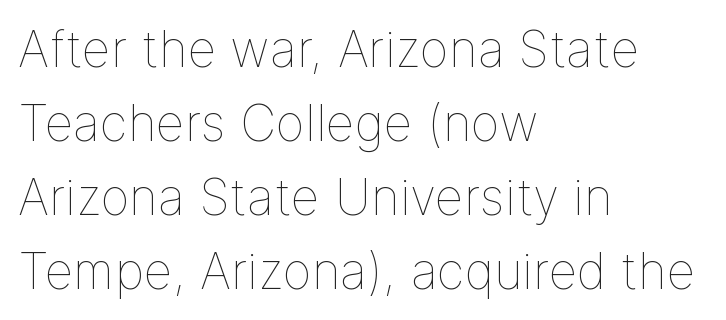
{"italic": "no", "bold": "no", "weight": "thin", "width": "normal", "stroke_contrast": "low", "x_height": "medium", "monospaced": "no", "underline": "no", "align": "left", "line_spacing": "normal", "line_spacing_ratio": 1.48, "letter_spacing": "normal", "letter_spacing_em": 0.0, "glyph_px": 50}
